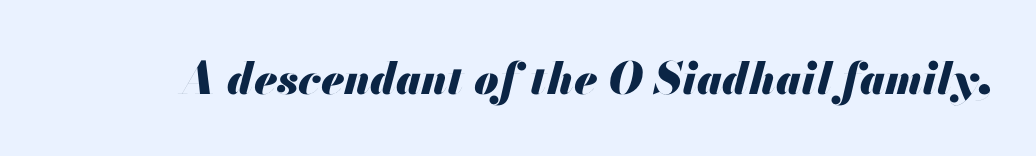
These lines are rendered in a variable-pitch font. Words appear dense and cohesive because spacing is normal. This rendering features lettering with no underline. On the weight axis this lands at bold, roughly 700. Designer's note — italics engaged.
